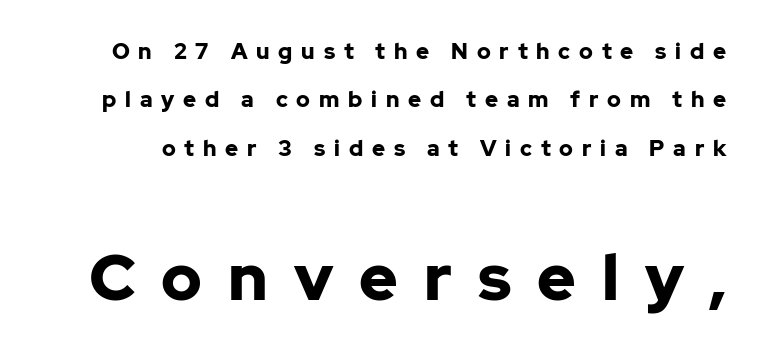
Q: Is the text bold? A: Yes.
Q: Is the text italic (slanted)? A: No, it is upright.
Q: Is the typeface a serif or a sans-serif typeface? A: Sans-serif.
Q: Is the text underlined? A: No.
Q: Is the spacing between letters normal or unusually wide? A: Unusually wide.
Q: Is the spacing between lines tight, normal or loose? A: Loose.
Q: Which block of text is set in a larger size, the first (top) or the second (bottom)? A: The second (bottom) one.
Q: Width (condensed, normal, or wide)? A: Normal.
Q: Stroke contrast? A: Low.
Q: x-height? A: Medium.
Q: Monospaced? A: No.
